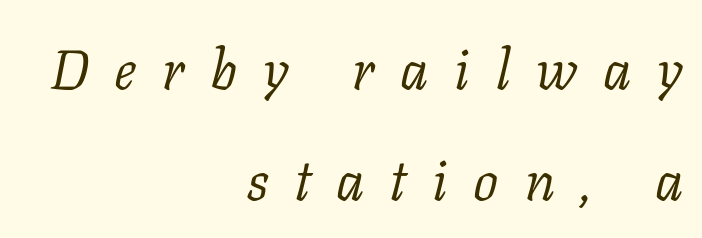
This sample uses expanded letter spacing, leaving extra air between glyphs. The font is comparable to plain body text, perhaps lighter. Anything drawn beneath the words? Only blank space. Classification — serif. This sample has the flowing, uneven cadence of proportional lettering.
